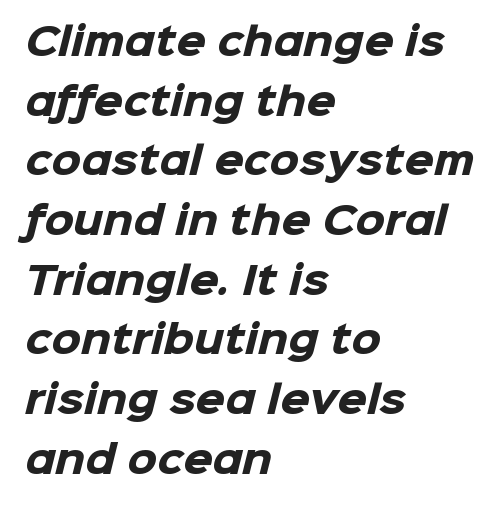
Q: Is the text bold? A: Yes.
Q: Is the typeface a serif or a sans-serif typeface? A: Sans-serif.
Q: Is the text underlined? A: No.
Q: How is the paragraph aligned? A: Left-aligned.
Q: Is the spacing between letters normal or unusually wide? A: Normal.
Q: Is the spacing between lines tight, normal or loose? A: Normal.
Q: Width (condensed, normal, or wide)? A: Normal.
Q: Stroke contrast? A: Low.
Q: x-height? A: Medium.
Q: Monospaced? A: No.
